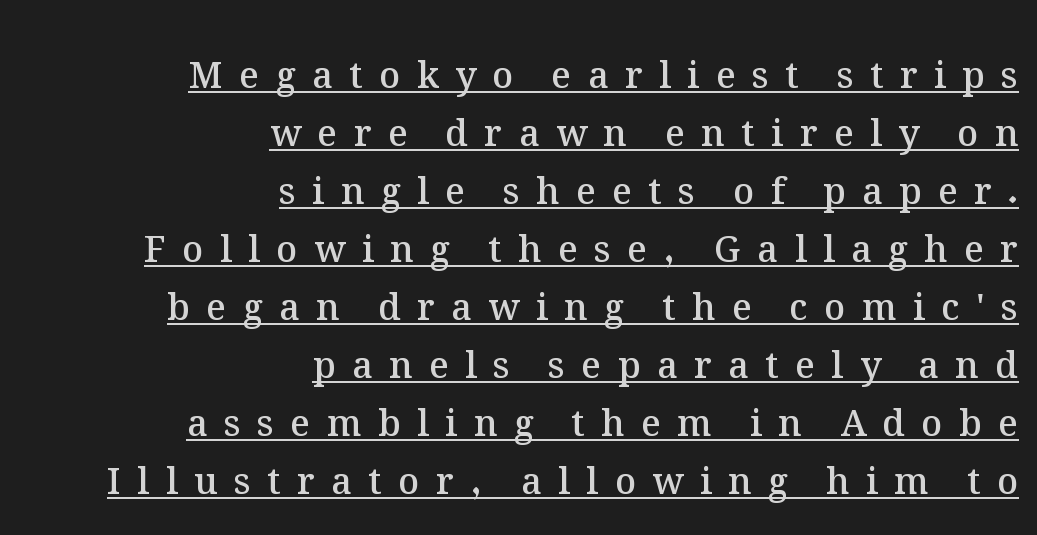
Q: Is the text bold? A: Semi-bold.
Q: Is the text italic (slanted)? A: No, it is upright.
Q: Is the text underlined? A: Yes.
Q: How is the paragraph aligned? A: Right-aligned.
Q: Is the spacing between letters normal or unusually wide? A: Unusually wide.
Q: Is the spacing between lines tight, normal or loose? A: Normal.
Q: Width (condensed, normal, or wide)? A: Normal.
Q: Stroke contrast? A: Medium.
Q: x-height? A: Medium.
Q: Monospaced? A: No.
